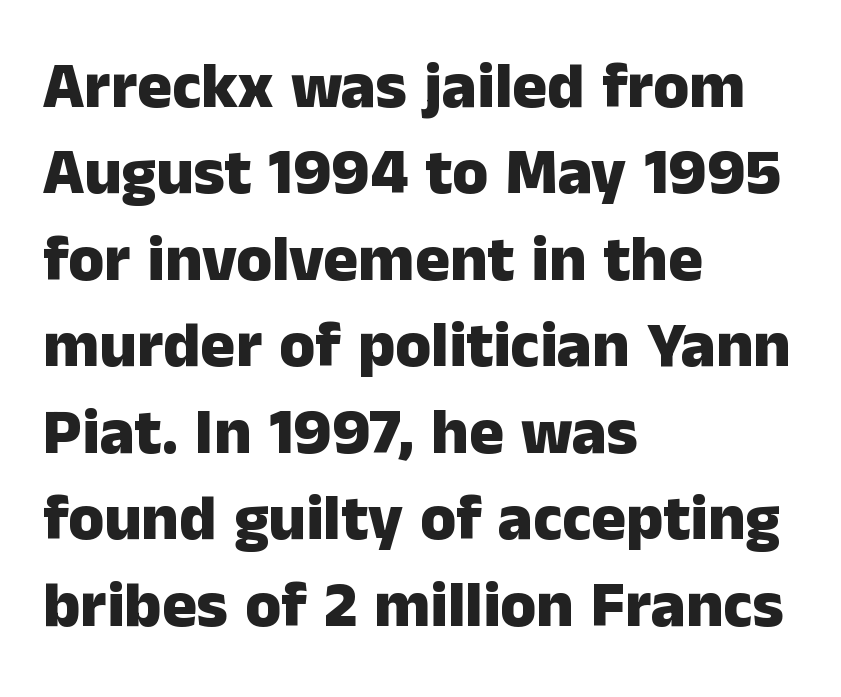
The image shows 65 px heavy sans-serif type, upright; set left-aligned, normal line spacing (1.33x), normal letter spacing, not underlined; low stroke contrast and a medium x-height.
